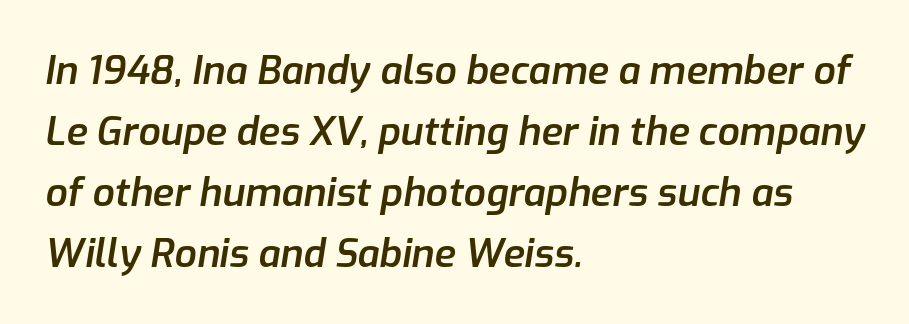
The image shows 39 px semibold type, italic (leaning right); set left-aligned, normal line spacing (1.56x), normal letter spacing, not underlined; low stroke contrast and a medium x-height.
